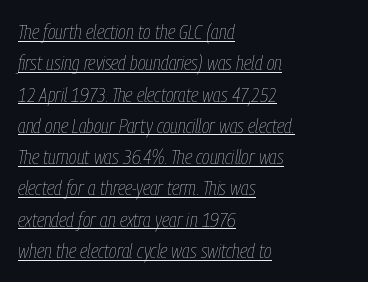
{"italic": "yes", "lean": "right", "slant_degrees": 9, "bold": "no", "underline": "yes", "align": "left", "line_spacing": "normal", "line_spacing_ratio": 1.49, "letter_spacing": "normal", "letter_spacing_em": 0.0, "glyph_px": 21}
